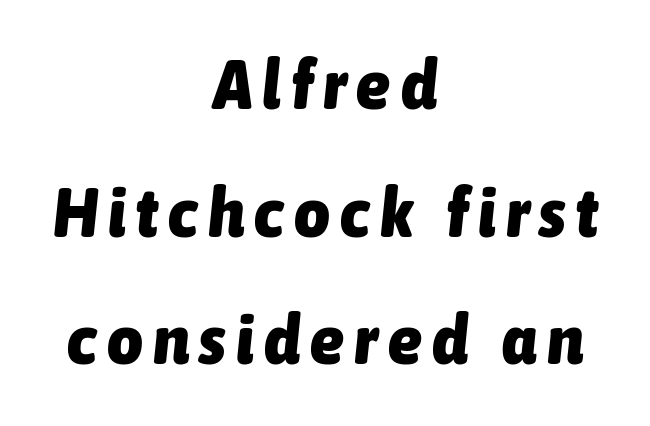
The image shows 69 px heavy, condensed type, italic (leaning right); set centered, line spacing 1.85x, not underlined; low stroke contrast and a medium x-height.
